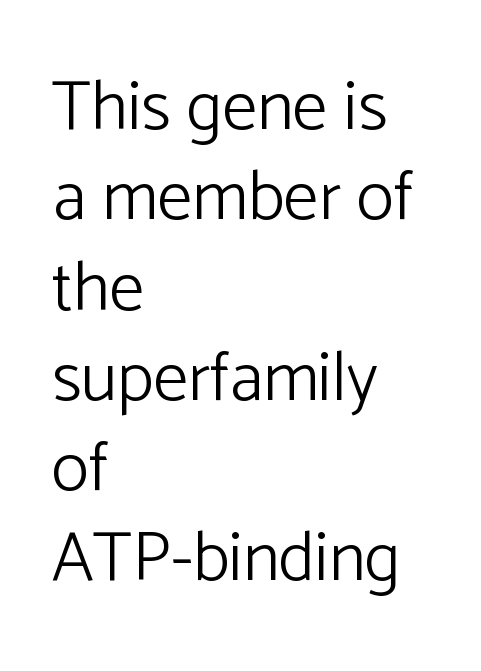
{"serif": "no", "italic": "no", "bold": "no", "weight": "light", "width": "normal", "stroke_contrast": "low", "x_height": "medium", "monospaced": "no", "underline": "no", "align": "left", "line_spacing": "normal", "line_spacing_ratio": 1.29, "letter_spacing": "normal", "letter_spacing_em": 0.0, "glyph_px": 70}
